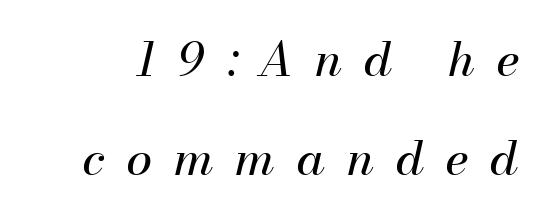
Is the stroke heavy? The answer is a plain regular-or-lighter. Honestly, the letter spacing is so wide it's the main thing you notice. Is this a fixed-width face? No — the glyphs have proportional, varying widths. Underlining? Definitely not there. Observe the lean: these are italic letterforms. A great deal of white space separates one row of letters from the next.
